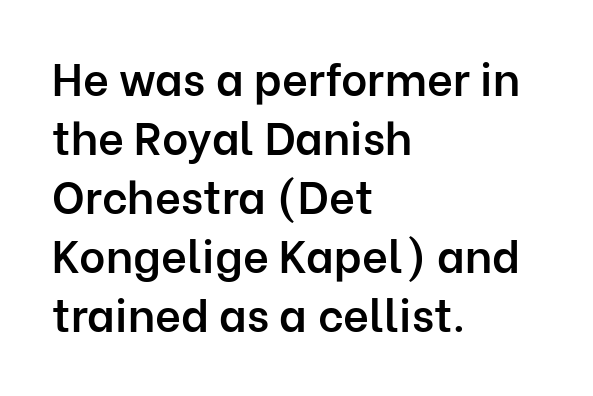
The image shows 45 px semibold sans-serif type, upright; set left-aligned, normal line spacing (1.31x), normal letter spacing, not underlined; low stroke contrast and a medium x-height.
